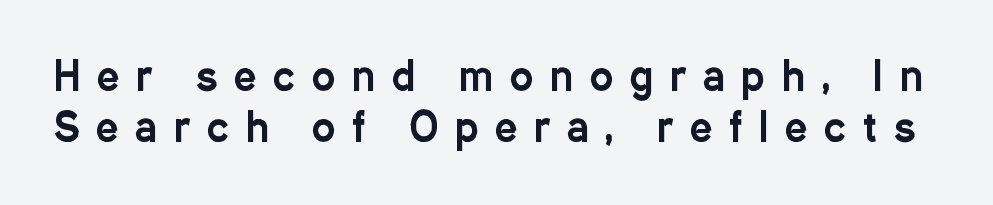
The image shows 39 px condensed sans-serif type, upright; set normal line spacing (1.32x), unusually wide letter spacing (+0.44 em), not underlined; low stroke contrast and a medium x-height.
